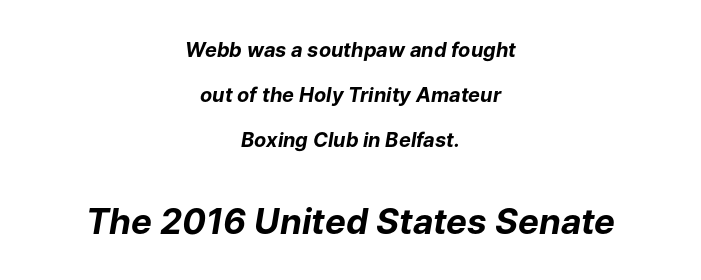
Just letters on the line, the space beneath them empty. Weight: bold. The letters in the lower block stand taller than those in the block above. Horizontally, the lines are justified to the midpoint only.
